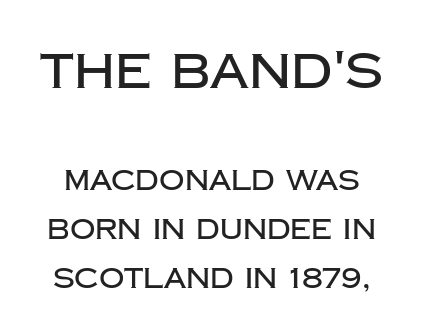
Q: Is the text italic (slanted)? A: No, it is upright.
Q: Is the typeface a serif or a sans-serif typeface? A: Sans-serif.
Q: Is the text underlined? A: No.
Q: Is the spacing between letters normal or unusually wide? A: Normal.
Q: Which block of text is set in a larger size, the first (top) or the second (bottom)? A: The first (top) one.
Q: Width (condensed, normal, or wide)? A: Normal.
Q: Stroke contrast? A: Low.
Q: x-height? A: Large.
Q: Monospaced? A: No.
